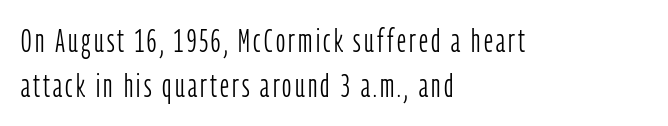
The image shows 32 px light, condensed sans-serif type, upright; set left-aligned, normal line spacing (1.4x), not underlined; low stroke contrast and a medium x-height.
